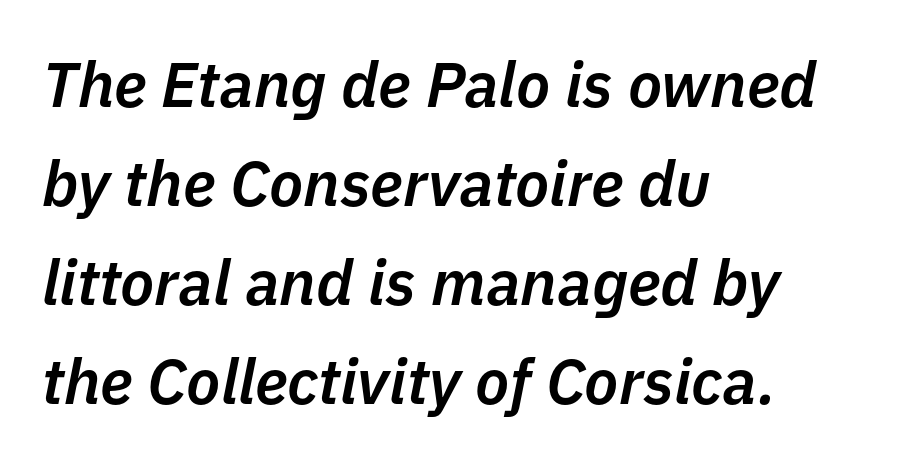
The image shows 63 px semibold type, italic (leaning right); set left-aligned, normal line spacing (1.57x), normal letter spacing, not underlined; low stroke contrast and a medium x-height.
